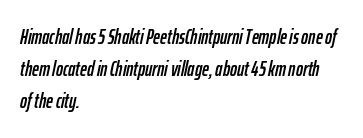
The image shows 21 px text type, italic (leaning right); set left-aligned, normal line spacing (1.52x), normal letter spacing, not underlined.
